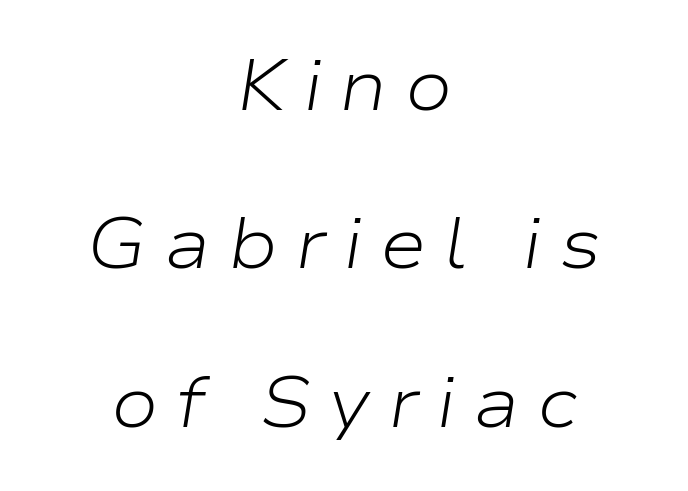
{"italic": "yes", "lean": "right", "slant_degrees": 9, "bold": "no", "weight": "light", "width": "wide", "stroke_contrast": "low", "x_height": "medium", "monospaced": "no", "underline": "no", "align": "center", "line_spacing": "loose", "line_spacing_ratio": 2.23, "letter_spacing": "wide", "letter_spacing_em": 0.24, "glyph_px": 71}
